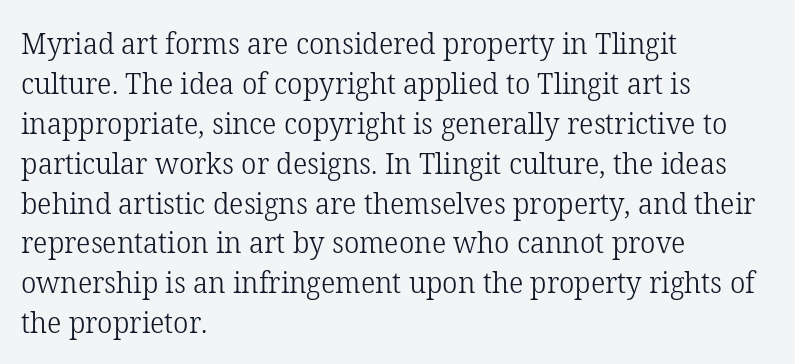
The image shows 30 px light serif type, upright; set left-aligned, normal line spacing (1.33x), normal letter spacing, not underlined; low stroke contrast and a medium x-height.
